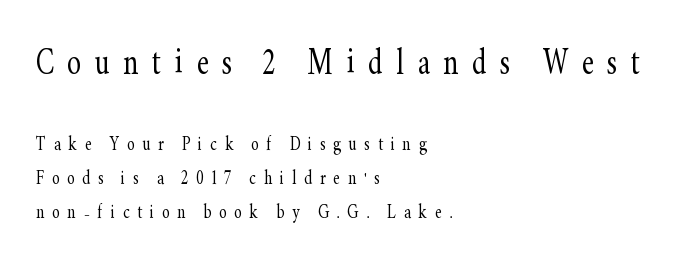
Just letters on the line, the space beneath them empty. Someone cranked the tracking dial way up on this one. Characters remain perfectly vertical along every line. The compositor pushed each line to the left boundary. Font category for this specimen: serif. A quiet, ordinary-to-light weight characterises the typeface.
